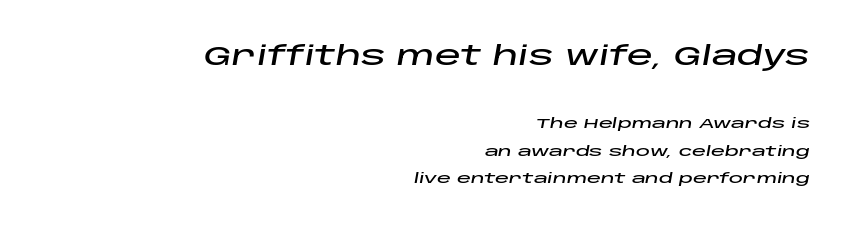
Notice how the passage keeps a crisp vertical edge on the right only. Reading down the column, the eye jumps a long way to each next line. If you squint, the top block still reads clearly — it's the larger of the two. The lettering tilts uniformly, giving the passage an italic look. The string is rendered with underlining switched off.
